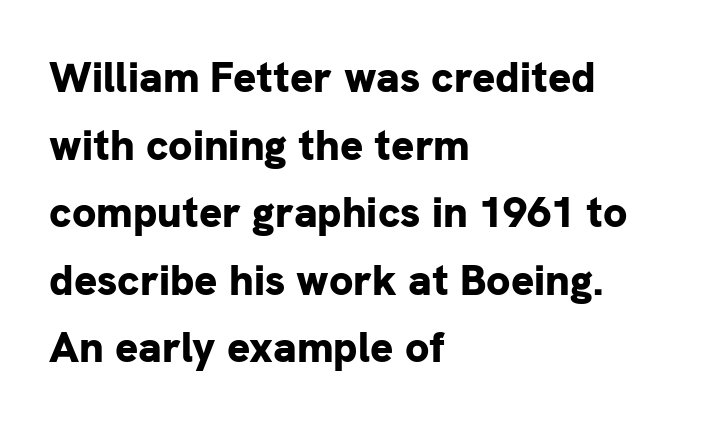
The image shows 43 px bold sans-serif type, upright; set left-aligned, normal line spacing (1.57x), normal letter spacing, not underlined; low stroke contrast and a medium x-height.
